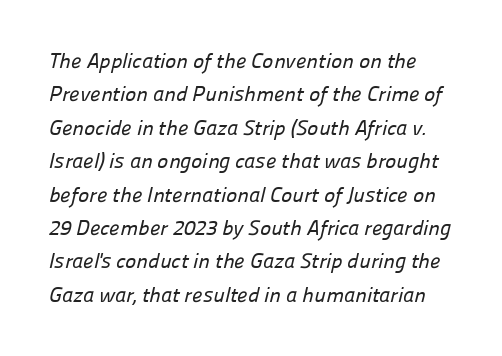
{"underline": "no", "line_spacing": "normal", "line_spacing_ratio": 1.59, "letter_spacing": "normal", "letter_spacing_em": 0.0, "glyph_px": 21}
